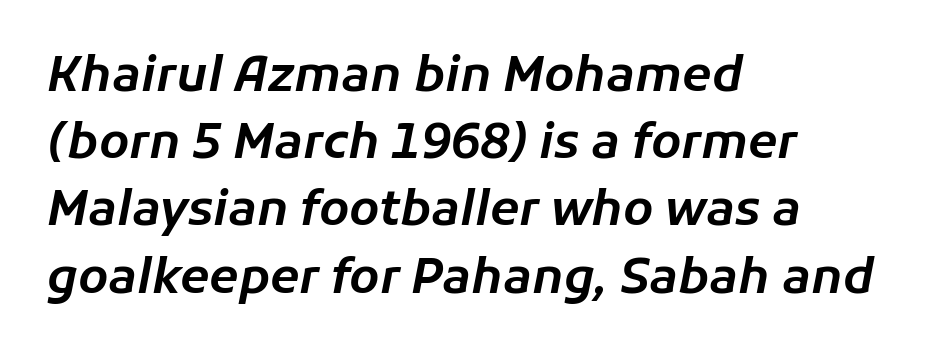
Q: Is the text italic (slanted)? A: Yes, it leans right by about 11 degrees.
Q: Is the text underlined? A: No.
Q: How is the paragraph aligned? A: Left-aligned.
Q: Is the spacing between letters normal or unusually wide? A: Normal.
Q: Is the spacing between lines tight, normal or loose? A: Normal.
Q: Width (condensed, normal, or wide)? A: Normal.
Q: Stroke contrast? A: Low.
Q: x-height? A: Medium.
Q: Monospaced? A: No.
